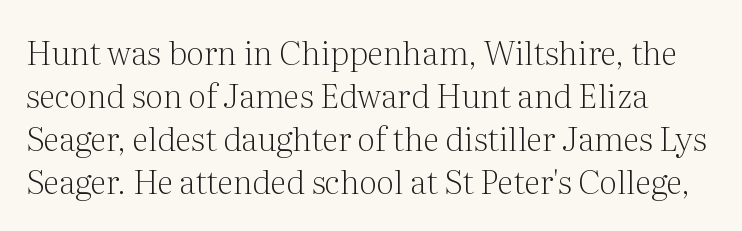
Small tapered or slab feet sit at the stroke ends, so this counts as serif. The block of text has a typical density, with ordinary space between rows. Weight: in the light-to-regular range. The type sits square on the baseline with zero lean.
